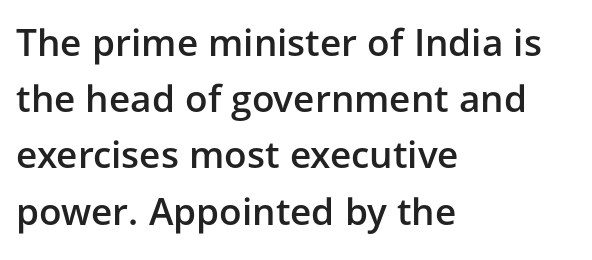
{"serif": "no", "italic": "no", "bold": "semi", "weight": "semibold", "width": "normal", "stroke_contrast": "low", "x_height": "medium", "monospaced": "no", "underline": "no", "align": "left", "line_spacing": "normal", "line_spacing_ratio": 1.52, "letter_spacing": "normal", "letter_spacing_em": 0.0, "glyph_px": 37}
